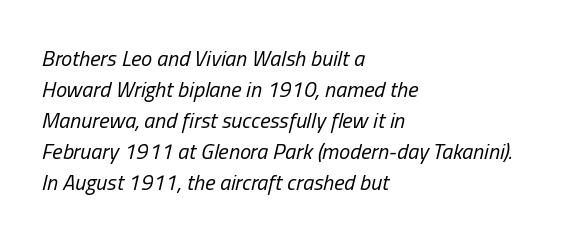
The image shows 22 px text type, italic (leaning right); set left-aligned, normal line spacing (1.41x), normal letter spacing, not underlined.
